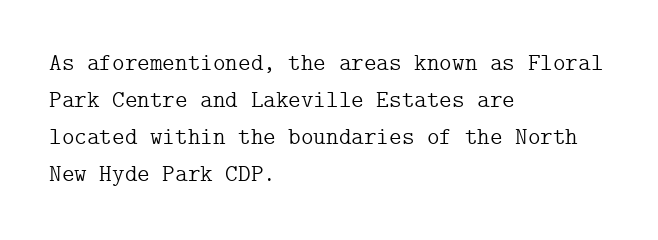
{"italic": "no", "bold": "no", "underline": "no", "align": "left", "line_spacing": "normal", "line_spacing_ratio": 1.54, "letter_spacing": "normal", "letter_spacing_em": 0.0, "glyph_px": 24}
